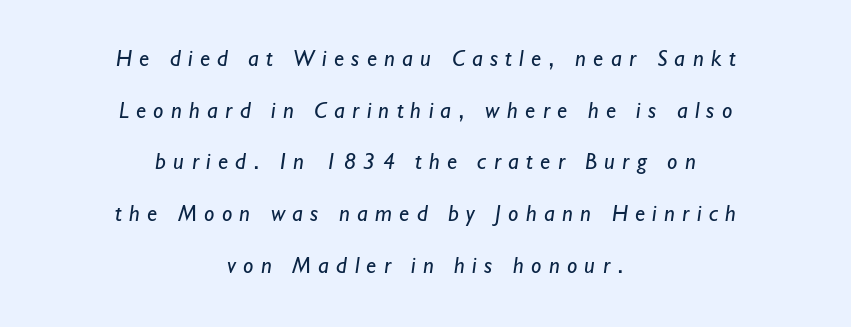
{"bold": "no", "underline": "no", "align": "center", "line_spacing": "loose", "line_spacing_ratio": 2.25, "letter_spacing": "wide", "letter_spacing_em": 0.32, "glyph_px": 23}
